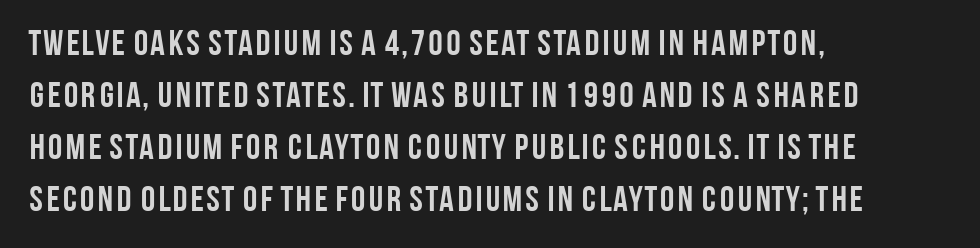
{"serif": "no", "italic": "no", "bold": "yes", "weight": "semibold", "width": "condensed", "stroke_contrast": "low", "x_height": "large", "monospaced": "no", "underline": "no", "align": "left", "line_spacing": "normal", "line_spacing_ratio": 1.44, "letter_spacing": "normal", "letter_spacing_em": 0.0, "glyph_px": 36}
